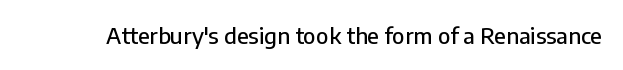
The image shows 22 px text type, upright; set normal letter spacing, not underlined.
